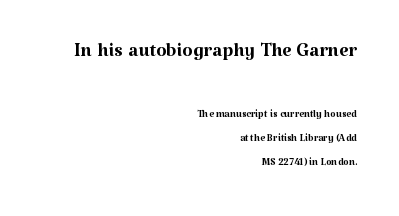
The image shows 27 px text type, upright; set right-aligned, line spacing 1.72x, normal letter spacing, not underlined; the first (top) block is 1.93x larger.
